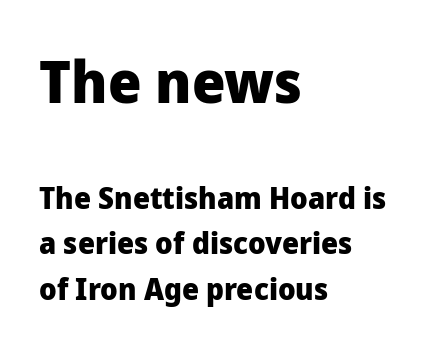
{"serif": "no", "italic": "no", "bold": "yes", "weight": "heavy", "width": "normal", "stroke_contrast": "low", "x_height": "medium", "monospaced": "no", "underline": "no", "align": "left", "line_spacing": "normal", "line_spacing_ratio": 1.52, "letter_spacing": "normal", "letter_spacing_em": 0.0, "larger_block": "first", "size_ratio": 1.97, "glyph_px": 59}
